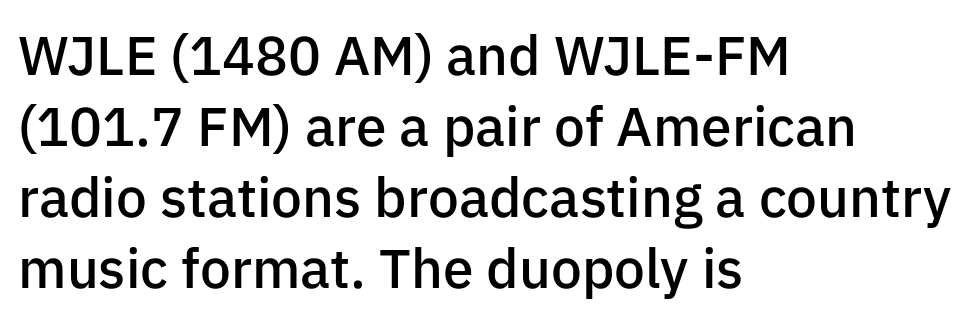
{"serif": "no", "italic": "no", "bold": "semi", "weight": "semibold", "width": "normal", "stroke_contrast": "low", "x_height": "medium", "monospaced": "no", "underline": "no", "align": "left", "line_spacing": "normal", "line_spacing_ratio": 1.29, "letter_spacing": "normal", "letter_spacing_em": 0.0, "glyph_px": 55}
